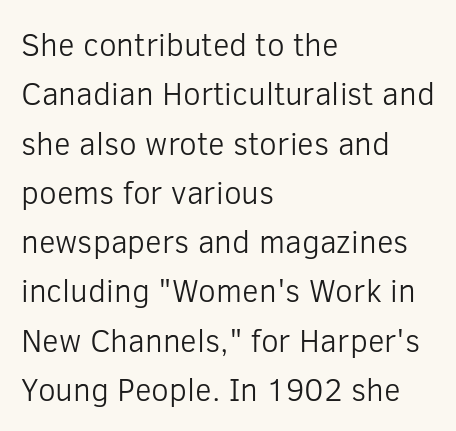
The image shows 32 px light sans-serif type, upright; set left-aligned, normal line spacing (1.54x), normal letter spacing, not underlined; low stroke contrast and a medium x-height.
